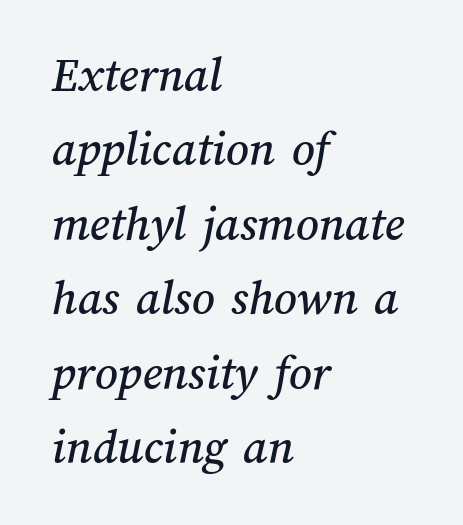
Q: Is the text underlined? A: No.
Q: How is the paragraph aligned? A: Left-aligned.
Q: Is the spacing between letters normal or unusually wide? A: Normal.
Q: Is the spacing between lines tight, normal or loose? A: Normal.
Q: Width (condensed, normal, or wide)? A: Normal.
Q: Stroke contrast? A: Medium.
Q: x-height? A: Medium.
Q: Monospaced? A: No.
